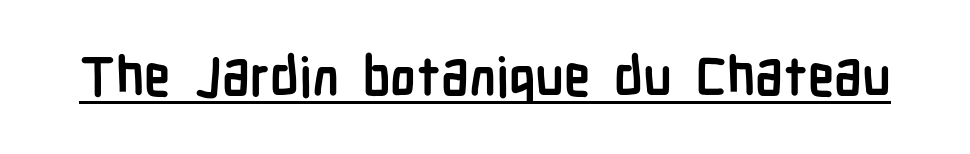
The image shows 53 px semibold, condensed sans-serif type, upright; set normal letter spacing, underlined; low stroke contrast and a medium x-height.
